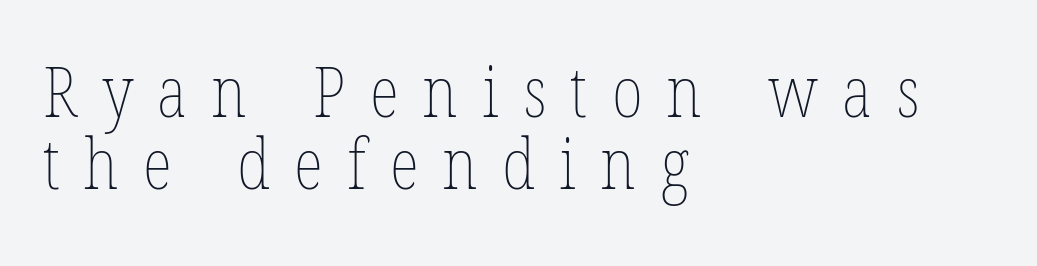
The image shows 69 px thin, condensed type, upright; set left-aligned, tight line spacing (1.04x), unusually wide letter spacing (+0.35 em), not underlined; low stroke contrast and a medium x-height.
